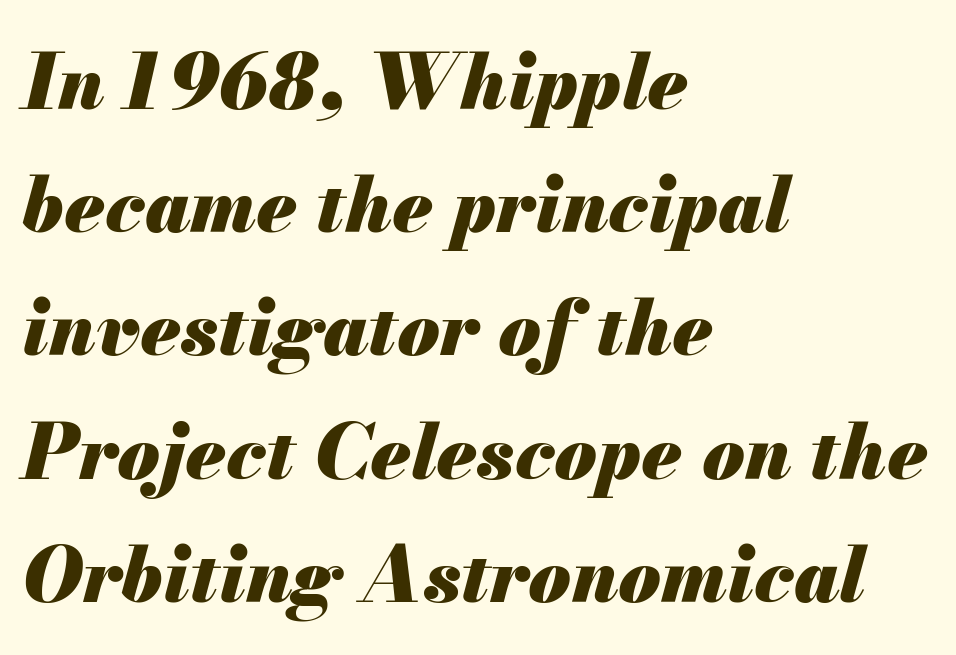
{"italic": "yes", "lean": "right", "slant_degrees": 13, "bold": "yes", "weight": "heavy", "width": "normal", "stroke_contrast": "medium", "x_height": "small", "monospaced": "no", "underline": "no", "align": "left", "line_spacing": "normal", "line_spacing_ratio": 1.6, "letter_spacing": "normal", "letter_spacing_em": 0.0, "glyph_px": 77}
